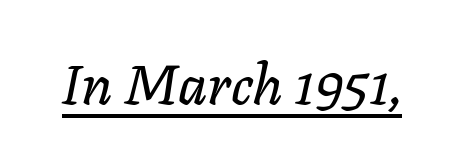
The image shows 56 px text type, italic (leaning right); set normal letter spacing, underlined; low stroke contrast and a medium x-height.
